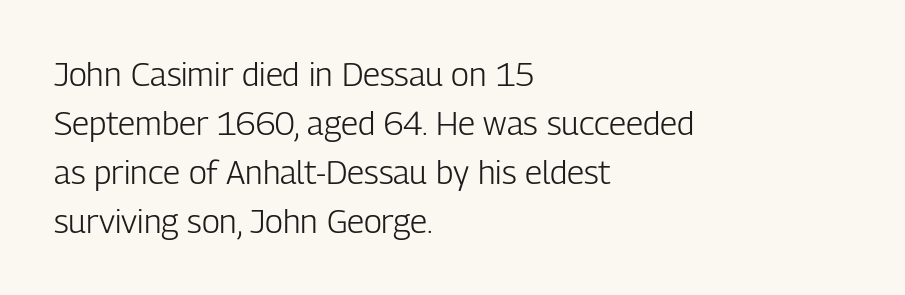
The image shows 33 px light, condensed sans-serif type, upright; set left-aligned, normal line spacing (1.48x), normal letter spacing, not underlined; low stroke contrast and a medium x-height.
